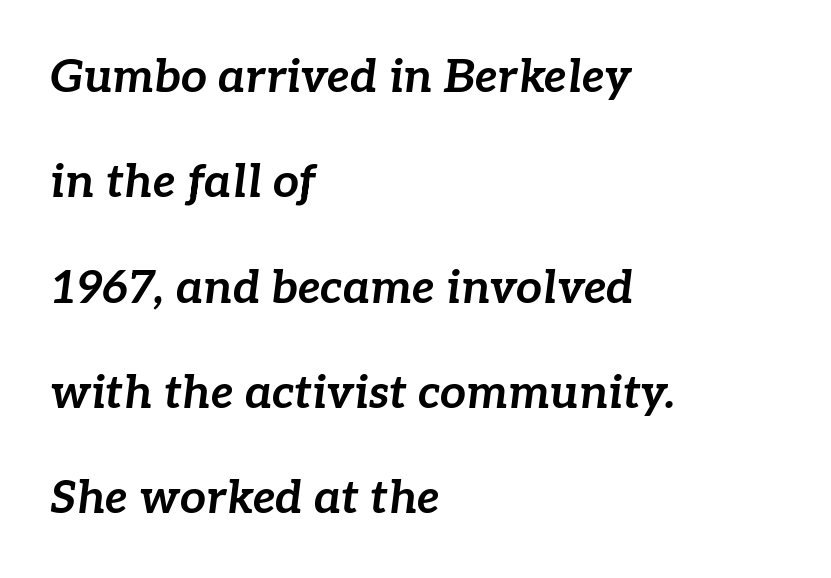
{"italic": "yes", "lean": "right", "slant_degrees": 7, "bold": "yes", "weight": "bold", "width": "normal", "stroke_contrast": "low", "x_height": "medium", "monospaced": "no", "underline": "no", "align": "left", "line_spacing": "loose", "line_spacing_ratio": 2.29, "letter_spacing": "normal", "letter_spacing_em": 0.0, "glyph_px": 46}
